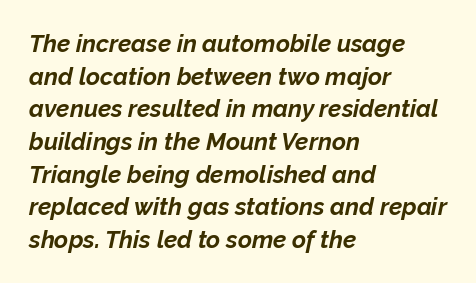
{"italic": "yes", "lean": "right", "slant_degrees": 12, "bold": "yes", "underline": "no", "align": "left", "line_spacing": "normal", "line_spacing_ratio": 1.36, "letter_spacing": "normal", "letter_spacing_em": 0.0, "glyph_px": 24}
